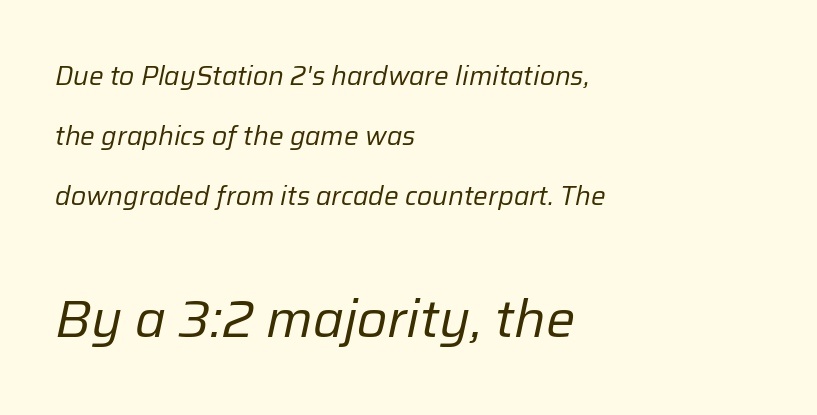
The image shows 52 px regular-weight type, italic (leaning right); set left-aligned, loose line spacing (2.31x), normal letter spacing, not underlined; the second (bottom) block is 2.0x larger; low stroke contrast and a medium x-height.
